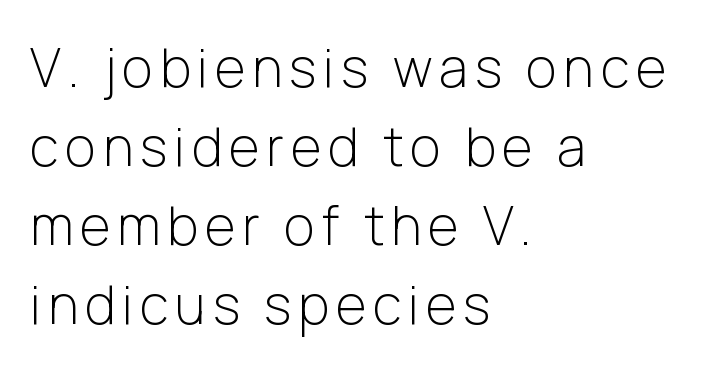
The passage shown stacks its lines at a standard gap. Note: no serifs on the glyphs. The rendering uses natural spacing where letterforms have individual widths. Nobody drew a line under any word here.
